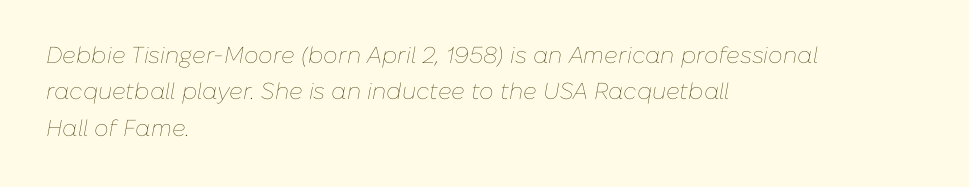
The space directly below the letters is spotless. The vertical gap from one line to the next is medium. Every row of glyphs begins at an identical x-position on the left. The gaps between neighbouring characters are ordinary and unremarkable. The font is comparable to plain body text, perhaps lighter.
